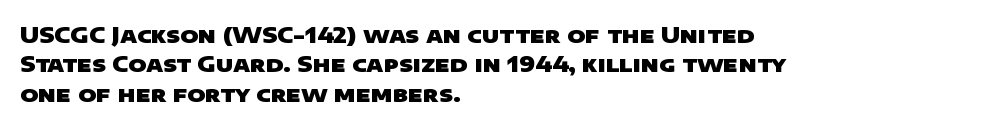
{"bold": "yes", "underline": "no", "align": "left", "line_spacing": "normal", "line_spacing_ratio": 1.33, "letter_spacing": "normal", "letter_spacing_em": 0.0, "glyph_px": 22}
